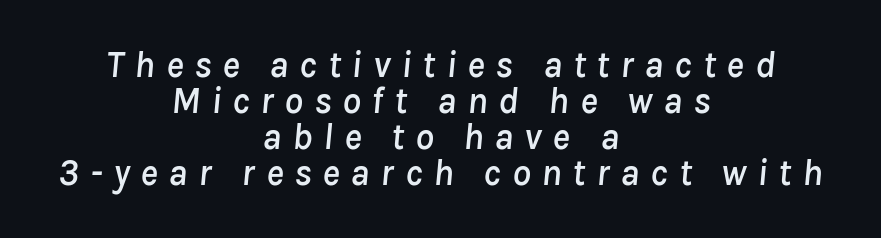
The image shows 37 px text type, italic (leaning right); set centered, tight line spacing (0.97x), unusually wide letter spacing (+0.29 em), not underlined; low stroke contrast and a medium x-height.
